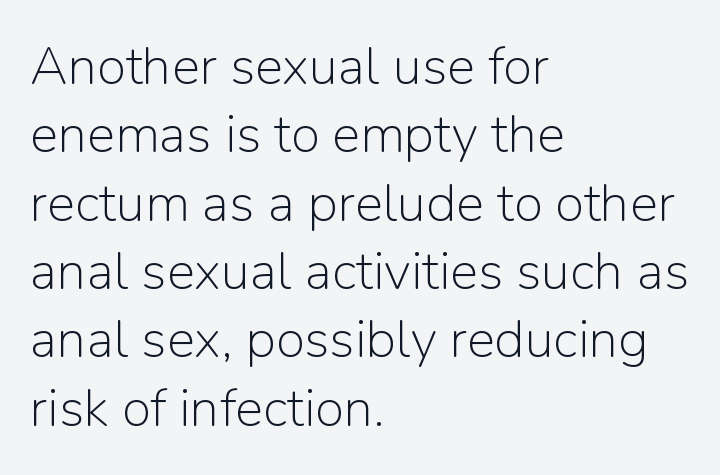
Underline: absent. Spacing verdict: proportional, widths tailored to each character. Heft: none added — not bold. Posture: vertical. The rendering anchors every line to the left-hand side.
